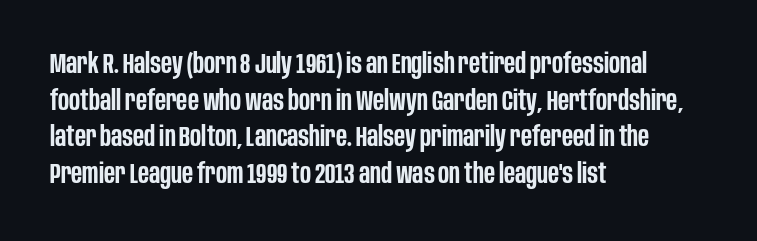
Q: Is the text bold? A: Semi-bold.
Q: Is the text italic (slanted)? A: No, it is upright.
Q: Is the typeface a serif or a sans-serif typeface? A: Sans-serif.
Q: Is the text underlined? A: No.
Q: How is the paragraph aligned? A: Left-aligned.
Q: Is the spacing between letters normal or unusually wide? A: Normal.
Q: Is the spacing between lines tight, normal or loose? A: Normal.
Q: Width (condensed, normal, or wide)? A: Condensed.
Q: Stroke contrast? A: Low.
Q: x-height? A: Large.
Q: Monospaced? A: No.
